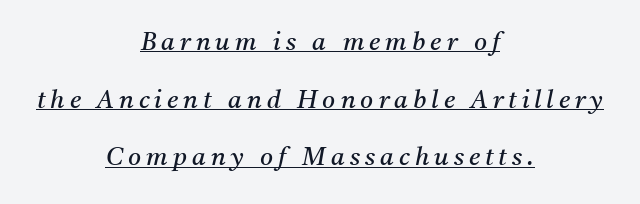
Q: Is the text bold? A: No.
Q: Is the text italic (slanted)? A: Yes, it leans right by about 11 degrees.
Q: Is the text underlined? A: Yes.
Q: How is the paragraph aligned? A: Centered.
Q: Is the spacing between letters normal or unusually wide? A: Unusually wide.
Q: Is the spacing between lines tight, normal or loose? A: Loose.
